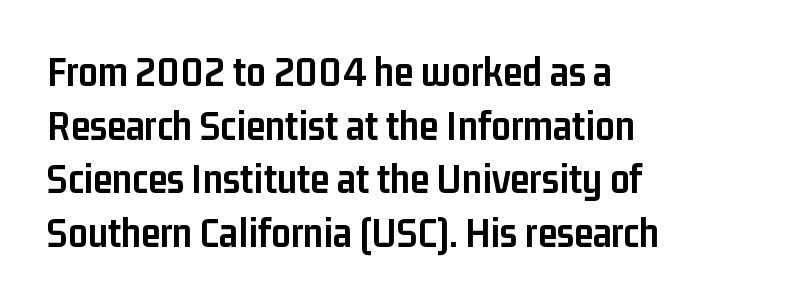
Compared with typical paragraphs, the rows here are spaced about the same. Reading down the block, your eye returns to a fixed left position each line. Do the letters lean? They stand straight. Anything drawn beneath the words? Only blank space. The passage shown is typed in a proportional face where columns would drift. These words are printed bold, with thick strokes throughout.
